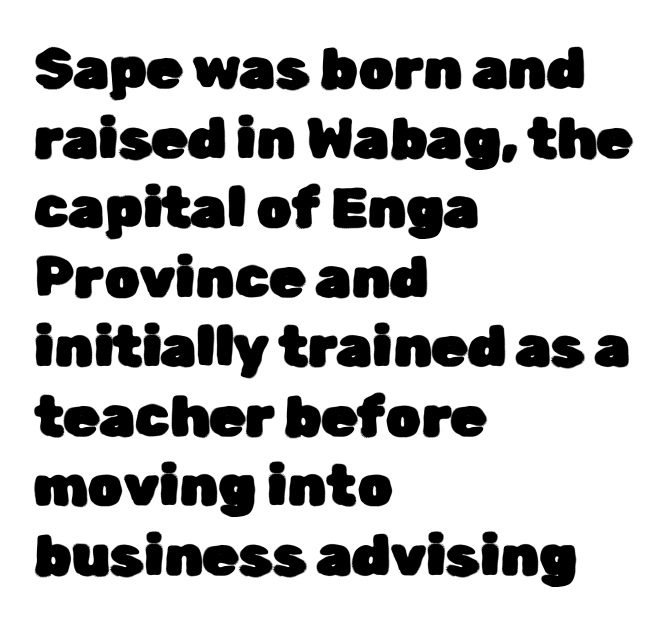
{"serif": "no", "italic": "no", "width": "normal", "stroke_contrast": "low", "x_height": "medium", "monospaced": "no", "underline": "no", "align": "left", "line_spacing_ratio": 1.22, "letter_spacing": "normal", "letter_spacing_em": 0.0, "glyph_px": 57}
